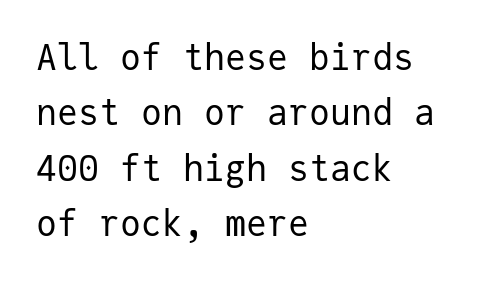
This rendering leaves character spacing at its baseline value. Plain, unruled lines of type. Is there any slant? The stems are plumb. Is the block centered? No — it sits flush against the left margin. What's the leading like? Ordinary, nothing unusual. The rendering uses typewriter-style spacing with identical character cells.
